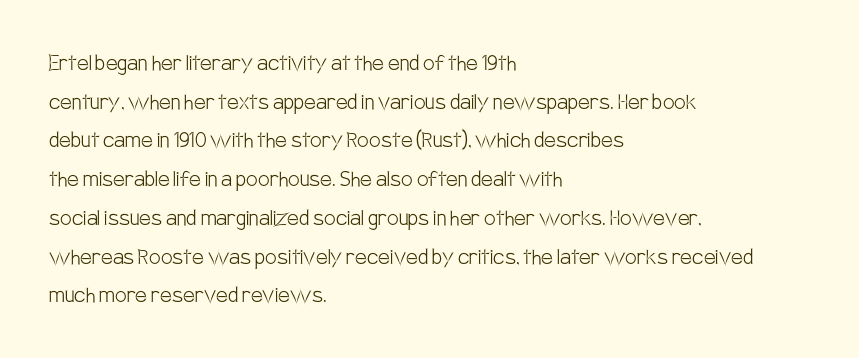
{"italic": "no", "bold": "no", "underline": "no", "align": "left", "line_spacing": "normal", "line_spacing_ratio": 1.49, "letter_spacing": "normal", "letter_spacing_em": 0.0, "glyph_px": 26}
